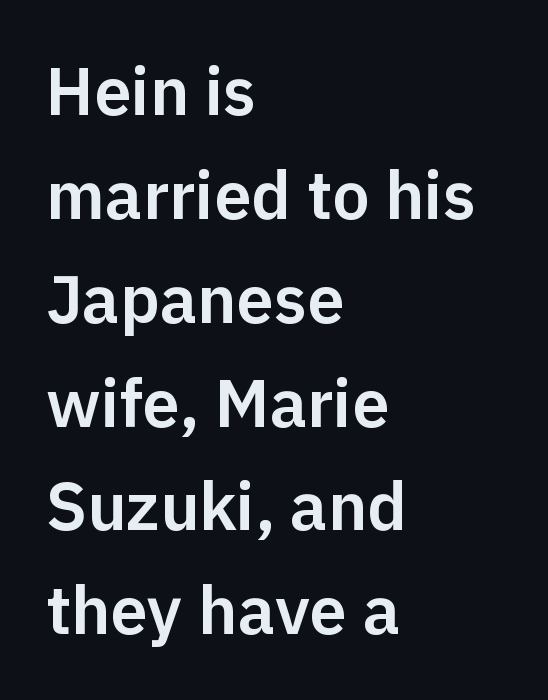
These lines are rendered in a variable-pitch font. Notice how descenders clear the ascenders below comfortably — that's standard leading. Check the space under the baseline: it is left empty. This is the regular roman posture of the typeface. Nobody touched the tracking dial on this one.
